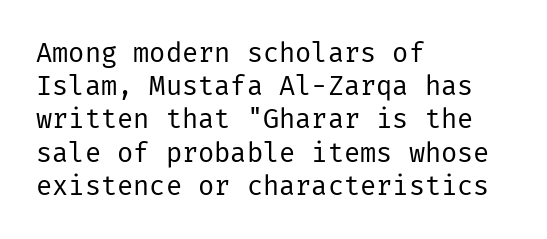
Q: Is the text bold? A: No.
Q: Is the text italic (slanted)? A: No, it is upright.
Q: Is the text underlined? A: No.
Q: How is the paragraph aligned? A: Left-aligned.
Q: Is the spacing between letters normal or unusually wide? A: Normal.
